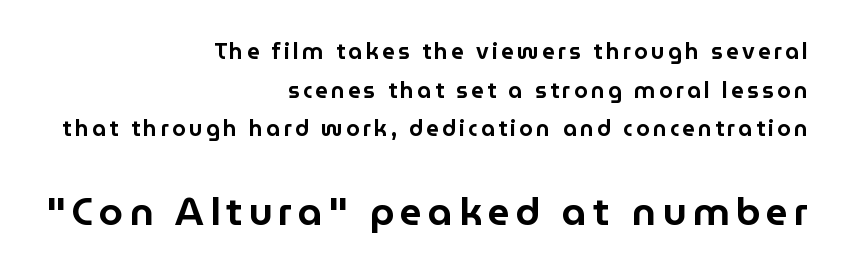
If you drew a ruler down the right edge, every line would touch it. Quick note: not italic, upright. Nope, no serifs anywhere on these letters. The face used here appears at its bigger size in the lower chunk.
